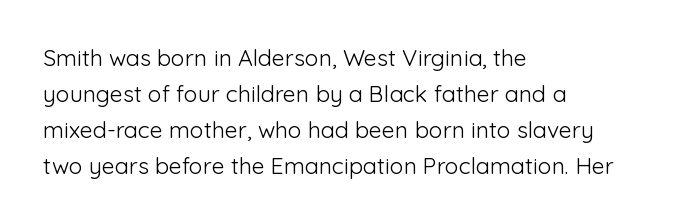
{"italic": "no", "bold": "no", "underline": "no", "align": "left", "line_spacing": "normal", "line_spacing_ratio": 1.56, "letter_spacing": "normal", "letter_spacing_em": 0.0, "glyph_px": 23}
